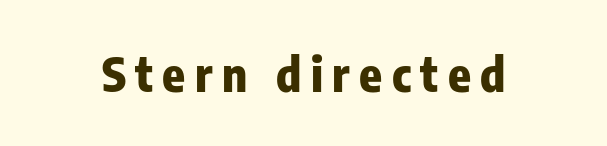
{"serif": "no", "italic": "no", "bold": "yes", "weight": "heavy", "width": "condensed", "stroke_contrast": "low", "x_height": "medium", "monospaced": "no", "underline": "no", "letter_spacing": "wide", "letter_spacing_em": 0.2, "glyph_px": 47}
